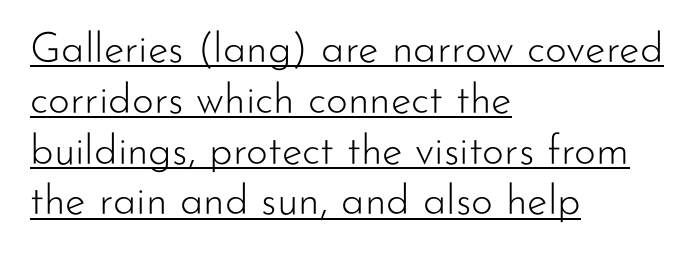
The image shows 42 px light sans-serif type, upright; set left-aligned, line spacing 1.21x, normal letter spacing, underlined; low stroke contrast and a small x-height.
